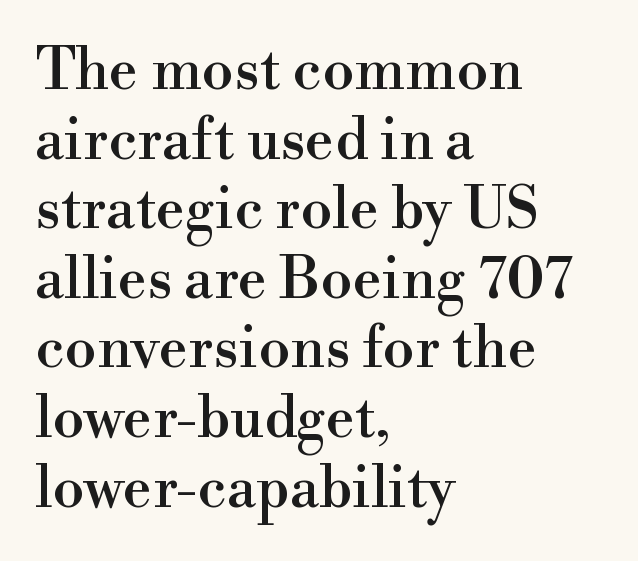
The foot of each line stays bare and open. Is this a fixed-width face? No — the glyphs have proportional, varying widths. Layout note: lines flush left. This is serif lettering, the kind often seen in printed books. Posture: vertical.
